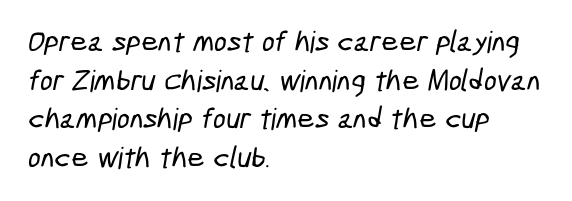
Q: Is the typeface a serif or a sans-serif typeface? A: Sans-serif.
Q: Is the text underlined? A: No.
Q: How is the paragraph aligned? A: Left-aligned.
Q: Is the spacing between letters normal or unusually wide? A: Normal.
Q: Is the spacing between lines tight, normal or loose? A: Normal.
Q: Width (condensed, normal, or wide)? A: Condensed.
Q: Stroke contrast? A: Low.
Q: x-height? A: Medium.
Q: Monospaced? A: No.
